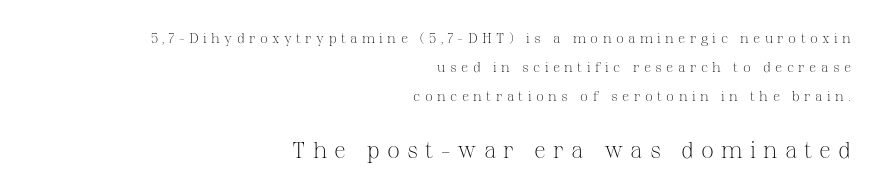
{"italic": "no", "bold": "no", "underline": "no", "align": "right", "line_spacing": "loose", "line_spacing_ratio": 2.08, "letter_spacing": "wide", "letter_spacing_em": 0.31, "larger_block": "second", "size_ratio": 1.64, "glyph_px": 23}
